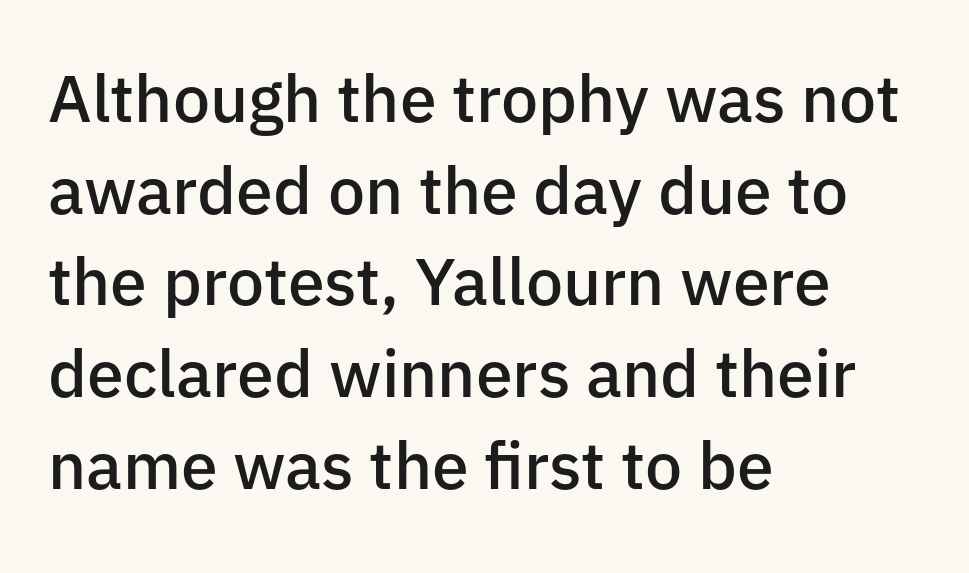
Stroke terminals: plain, sans-serif. Vertical strokes here are truly vertical. This sample uses plain, unmodified letter spacing. Each line starts at the same left margin while the right side varies.
